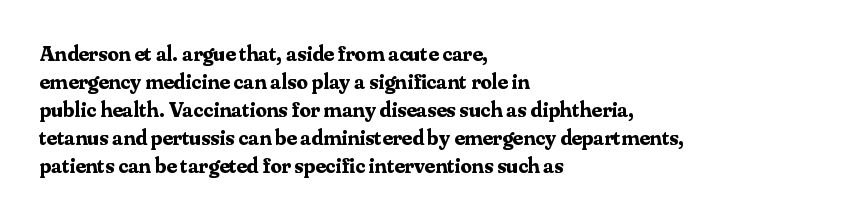
{"italic": "no", "bold": "yes", "underline": "no", "align": "left", "line_spacing": "normal", "line_spacing_ratio": 1.27, "letter_spacing": "normal", "letter_spacing_em": 0.0, "glyph_px": 22}
